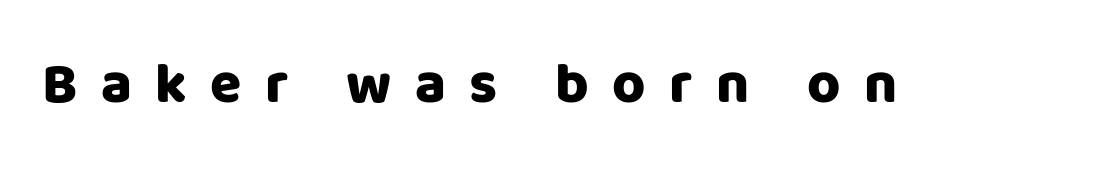
{"serif": "no", "italic": "no", "width": "normal", "stroke_contrast": "low", "x_height": "large", "monospaced": "no", "underline": "no", "letter_spacing": "wide", "letter_spacing_em": 0.41, "glyph_px": 57}
